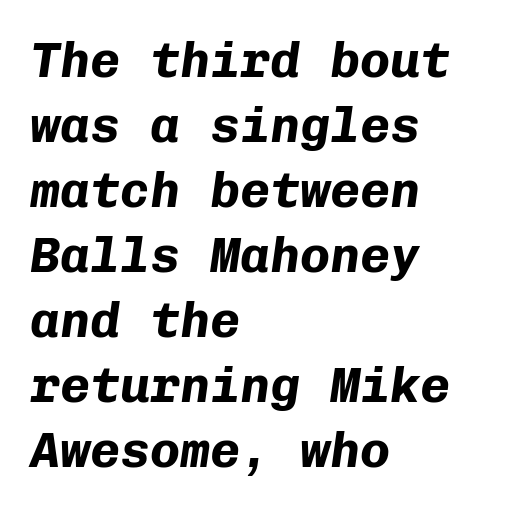
Q: Is the text bold? A: Yes.
Q: Is the text italic (slanted)? A: Yes, it leans right by about 8 degrees.
Q: Is the text underlined? A: No.
Q: How is the paragraph aligned? A: Left-aligned.
Q: Is the spacing between letters normal or unusually wide? A: Normal.
Q: Is the spacing between lines tight, normal or loose? A: Normal.
Q: Width (condensed, normal, or wide)? A: Normal.
Q: Stroke contrast? A: Low.
Q: x-height? A: Medium.
Q: Monospaced? A: Yes.
